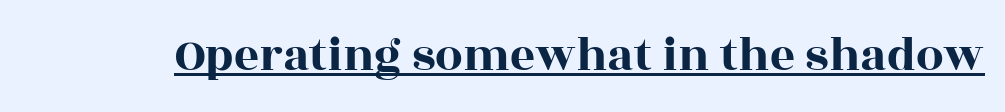
Each letter's strokes conclude with small projecting serifs. Is there an underline? Yes — a line sits under the letters. The passage shown has conventional tracking throughout. Looks like regular typesetting: each glyph gets only the width it needs. These lines were composed using upright roman letters.
